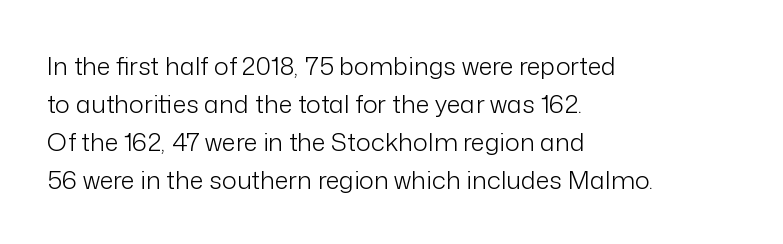
The font's upright variant was chosen for this text. The specimen omits any rule beneath the text block's lines. All the whitespace from short lines collects on the right. Tracking here is standard; glyphs follow each other at the usual distance.
